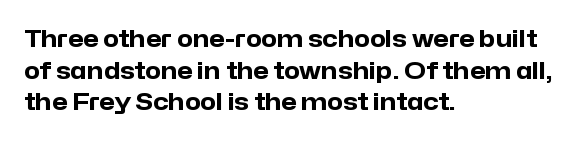
The image shows 23 px bold type, upright; set left-aligned, normal line spacing (1.38x), normal letter spacing, not underlined.
